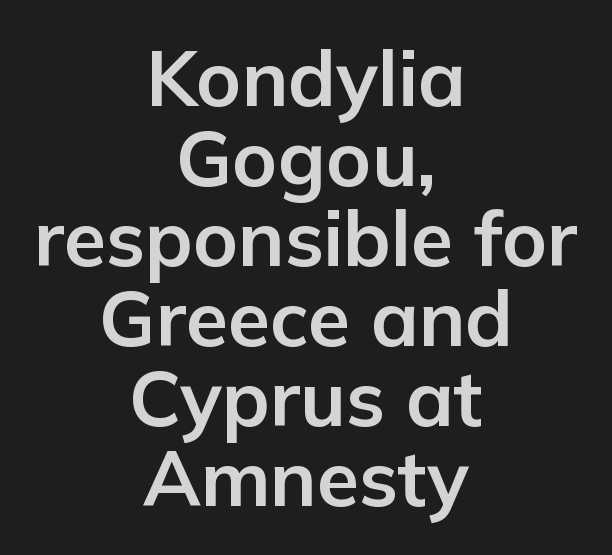
The image shows 77 px bold sans-serif type, upright; set centered, tight line spacing (1.04x), normal letter spacing, not underlined; low stroke contrast and a medium x-height.
